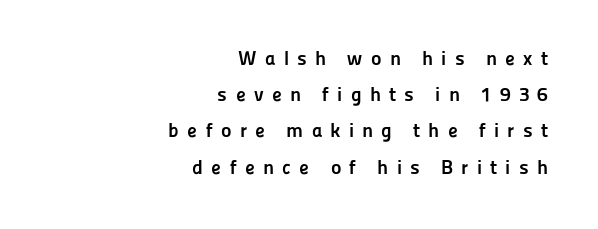
The letterforms stand isolated, each surrounded by extra space. This sample uses an upright cut, with every glyph sitting square on the baseline. The face used here has the dense, thick strokes of a bold. Descender tails drop into unmarked territory. The rag falls on the left side of this text block.
